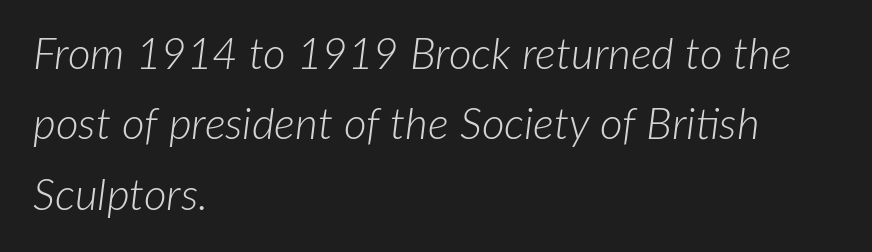
Q: Is the text bold? A: No.
Q: Is the text italic (slanted)? A: Yes, it leans right by about 7 degrees.
Q: Is the text underlined? A: No.
Q: How is the paragraph aligned? A: Left-aligned.
Q: Is the spacing between letters normal or unusually wide? A: Normal.
Q: Is the spacing between lines tight, normal or loose? A: Normal.
Q: Width (condensed, normal, or wide)? A: Normal.
Q: Stroke contrast? A: Low.
Q: x-height? A: Medium.
Q: Monospaced? A: No.
